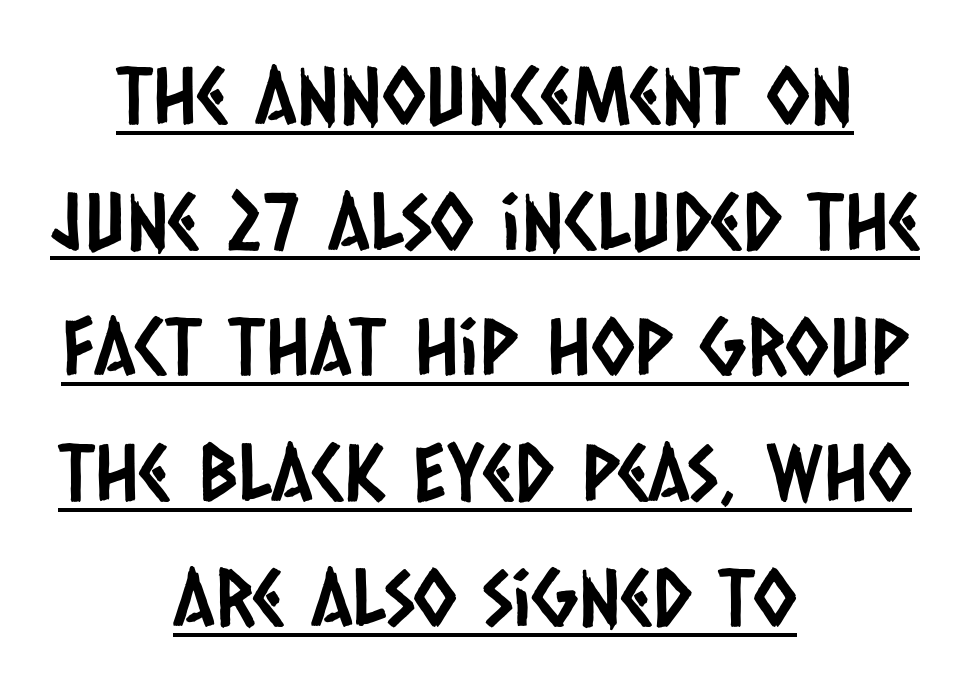
Q: Is the typeface a serif or a sans-serif typeface? A: Sans-serif.
Q: Is the text underlined? A: Yes.
Q: How is the paragraph aligned? A: Centered.
Q: Is the spacing between letters normal or unusually wide? A: Normal.
Q: Is the spacing between lines tight, normal or loose? A: Normal.
Q: Width (condensed, normal, or wide)? A: Condensed.
Q: Stroke contrast? A: Low.
Q: x-height? A: Large.
Q: Monospaced? A: No.
